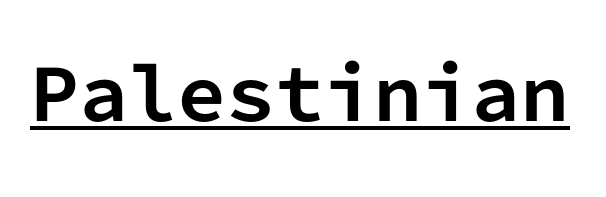
This sample has the even, mechanical cadence of fixed-width lettering. The font's upright variant was chosen for this text. Descenders here cross a horizontal rule under the line. The letters carry no serifs — their stems end cleanly without finishing strokes. These lines keep a tight, regular rhythm from letter to letter. Its strokes are broad and dark, the hallmark of bold type.
